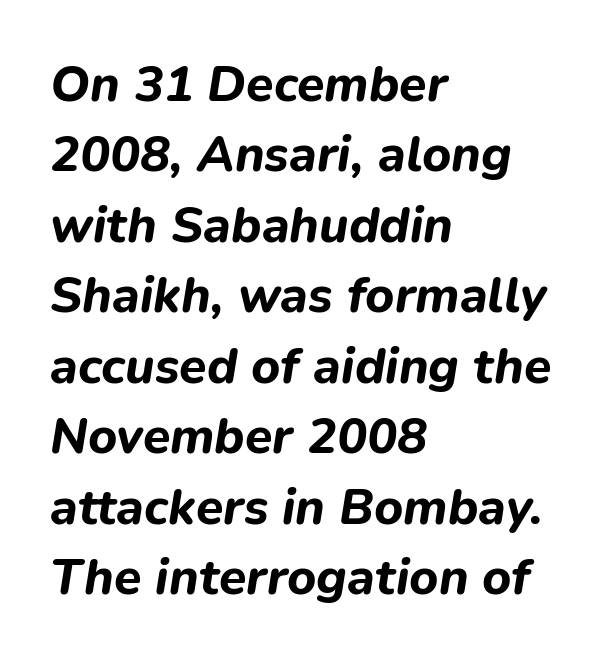
The image shows 50 px bold type, italic (leaning right); set left-aligned, normal line spacing (1.41x), normal letter spacing, not underlined; low stroke contrast and a medium x-height.
